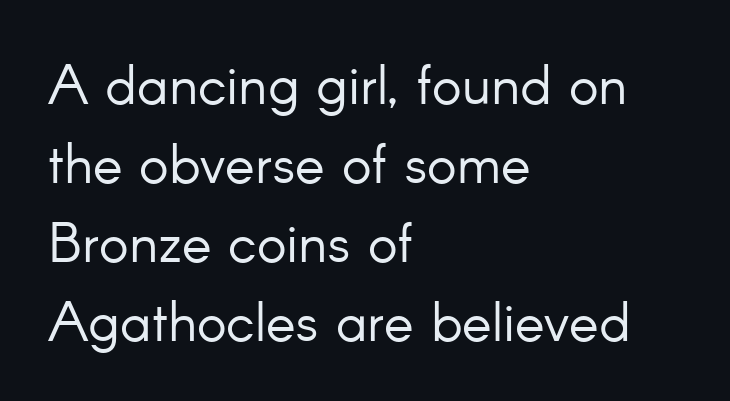
{"serif": "no", "italic": "no", "bold": "no", "weight": "light", "width": "normal", "stroke_contrast": "low", "x_height": "small", "monospaced": "no", "underline": "no", "align": "left", "line_spacing": "normal", "line_spacing_ratio": 1.41, "letter_spacing": "normal", "letter_spacing_em": 0.0, "glyph_px": 56}
